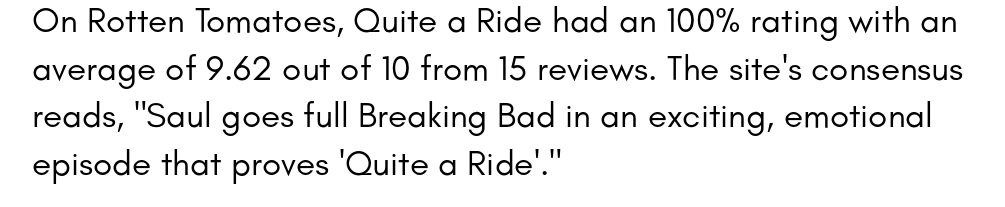
Q: Is the text bold? A: No.
Q: Is the text italic (slanted)? A: No, it is upright.
Q: Is the typeface a serif or a sans-serif typeface? A: Sans-serif.
Q: Is the text underlined? A: No.
Q: How is the paragraph aligned? A: Left-aligned.
Q: Is the spacing between letters normal or unusually wide? A: Normal.
Q: Is the spacing between lines tight, normal or loose? A: Normal.
Q: Width (condensed, normal, or wide)? A: Normal.
Q: Stroke contrast? A: Low.
Q: x-height? A: Small.
Q: Monospaced? A: No.
